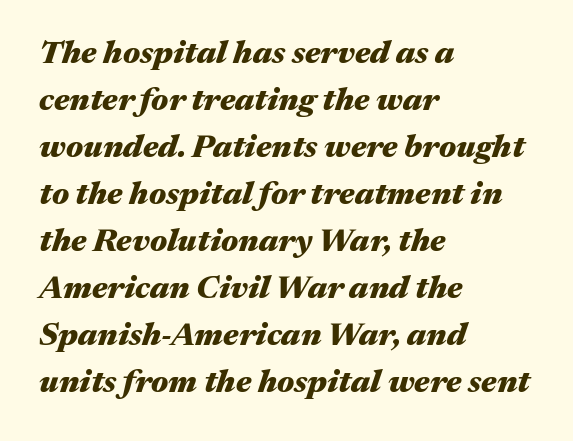
{"italic": "yes", "lean": "right", "slant_degrees": 17, "bold": "yes", "weight": "heavy", "width": "wide", "stroke_contrast": "medium", "x_height": "medium", "monospaced": "no", "underline": "no", "align": "left", "line_spacing": "normal", "line_spacing_ratio": 1.47, "letter_spacing": "normal", "letter_spacing_em": 0.0, "glyph_px": 32}
